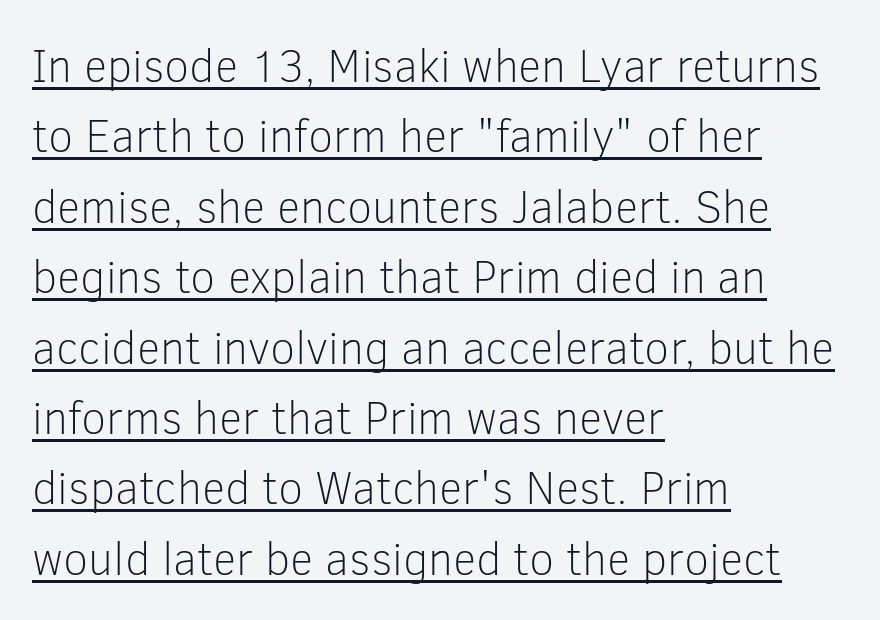
Q: Is the text bold? A: No.
Q: Is the text italic (slanted)? A: No, it is upright.
Q: Is the typeface a serif or a sans-serif typeface? A: Sans-serif.
Q: Is the text underlined? A: Yes.
Q: How is the paragraph aligned? A: Left-aligned.
Q: Is the spacing between letters normal or unusually wide? A: Normal.
Q: Is the spacing between lines tight, normal or loose? A: Normal.
Q: Width (condensed, normal, or wide)? A: Normal.
Q: Stroke contrast? A: Low.
Q: x-height? A: Medium.
Q: Monospaced? A: No.
